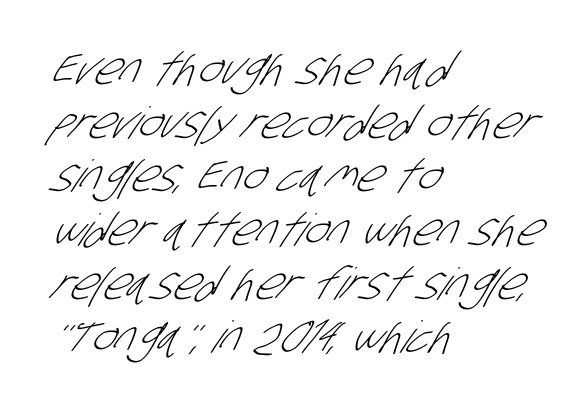
Q: Is the text bold? A: No.
Q: Is the typeface a serif or a sans-serif typeface? A: Sans-serif.
Q: Is the text underlined? A: No.
Q: How is the paragraph aligned? A: Left-aligned.
Q: Is the spacing between letters normal or unusually wide? A: Normal.
Q: Width (condensed, normal, or wide)? A: Condensed.
Q: Stroke contrast? A: Low.
Q: x-height? A: Large.
Q: Monospaced? A: No.
